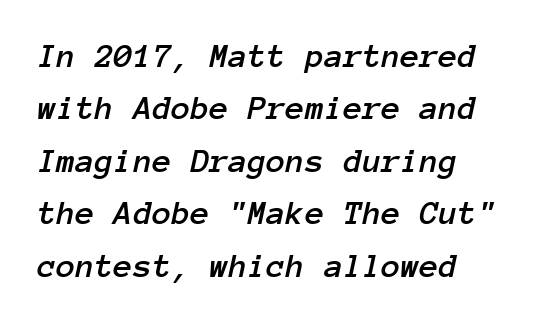
Beneath every word, the page is bare. Style check: oblique. If you measured baseline to baseline, you'd find a middling distance. This sample uses plain, unmodified letter spacing. Each letter, wide or thin by design, is forced into the same width here.
